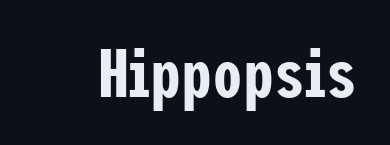
Unmarked baselines from the first word to the last. If you drew a line through each stem, it would be perfectly vertical. Grotesque or geometric, the face here clearly has no serifs. Observe the ordinary spacing: letters are neighbours, not strangers.
